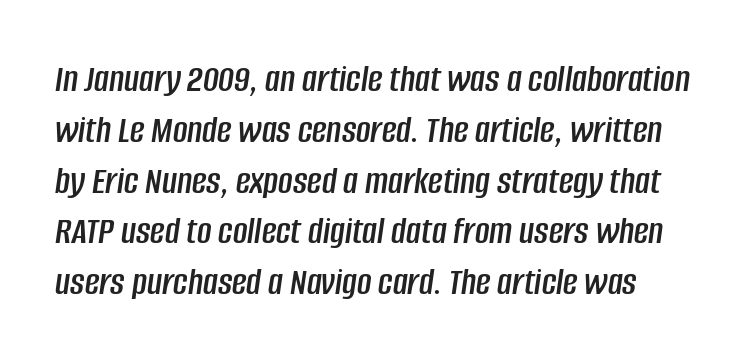
Think of a printed novel: that variable character pitch is what you see here. The axis of the letterforms is tilted away from vertical. Any mark beneath the type? The region is blank. You could call the tracking neutral — neither tight nor loose. Vertically, the passage feels balanced, rows spaced as you'd expect.
